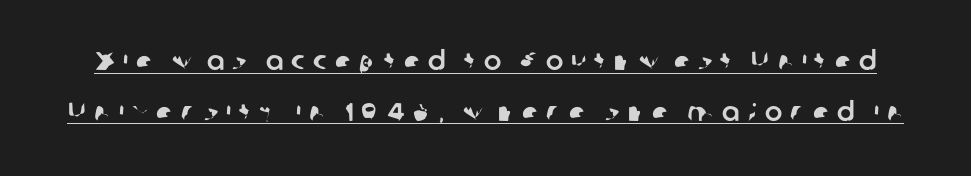
{"underline": "yes", "line_spacing": "loose", "line_spacing_ratio": 1.95, "letter_spacing": "wide", "letter_spacing_em": 0.31, "glyph_px": 26}
